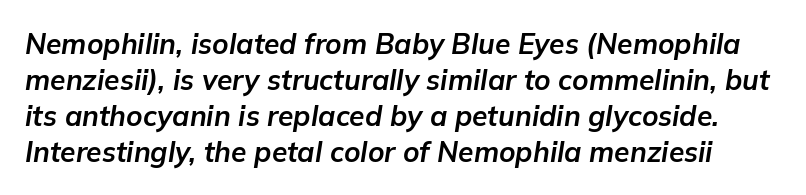
Stroke thickness is high; the sample reads as a true bold. Yep, that's italic — everything's leaning. Letter spacing: default. The line-height multiplier appears to be the usual default. These lines are rendered in a variable-pitch font.
